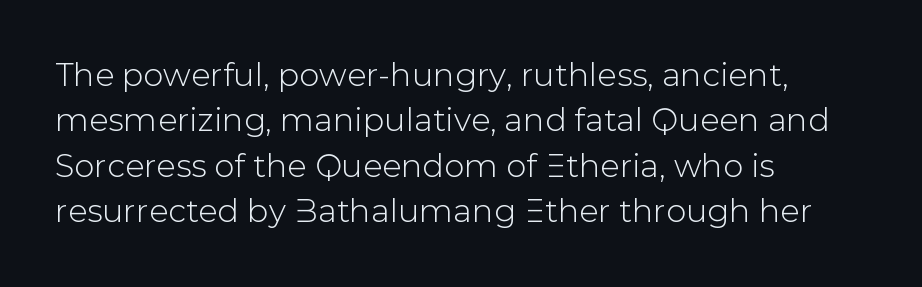
The image shows 32 px sans-serif type, upright; set left-aligned, normal line spacing (1.42x), normal letter spacing, not underlined; low stroke contrast and a medium x-height.
